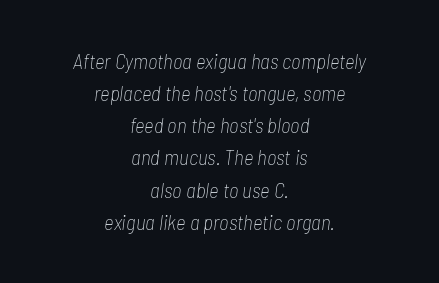
{"italic": "yes", "lean": "right", "slant_degrees": 7, "bold": "no", "underline": "no", "align": "center", "line_spacing": "normal", "line_spacing_ratio": 1.53, "letter_spacing": "normal", "letter_spacing_em": 0.0, "glyph_px": 21}
